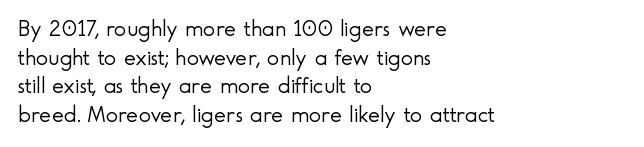
Q: Is the text bold? A: No.
Q: Is the text italic (slanted)? A: No, it is upright.
Q: Is the text underlined? A: No.
Q: How is the paragraph aligned? A: Left-aligned.
Q: Is the spacing between letters normal or unusually wide? A: Normal.
Q: Is the spacing between lines tight, normal or loose? A: Normal.
